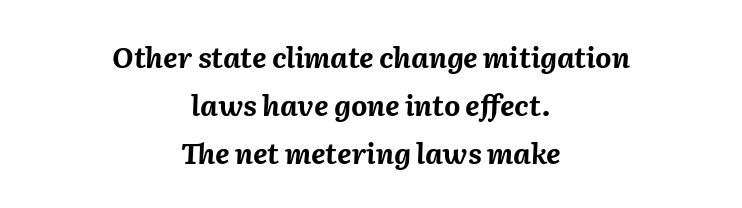
The image shows 28 px bold type, italic (leaning right); set centered, line spacing 1.71x, normal letter spacing, not underlined; medium stroke contrast and a medium x-height.
